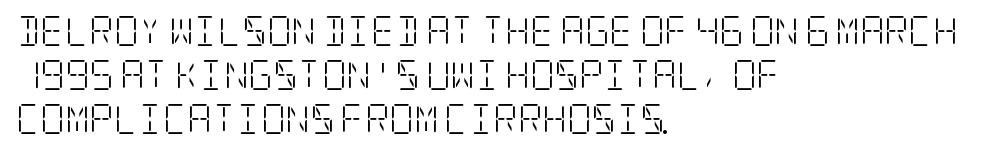
Q: Is the text bold? A: No.
Q: Is the text italic (slanted)? A: No, it is upright.
Q: Is the typeface a serif or a sans-serif typeface? A: Serif.
Q: Is the text underlined? A: No.
Q: How is the paragraph aligned? A: Left-aligned.
Q: Is the spacing between letters normal or unusually wide? A: Normal.
Q: Is the spacing between lines tight, normal or loose? A: Normal.
Q: Width (condensed, normal, or wide)? A: Condensed.
Q: Stroke contrast? A: Low.
Q: x-height? A: Large.
